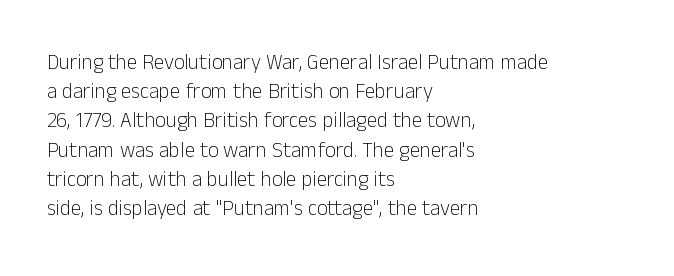
{"italic": "no", "bold": "no", "underline": "no", "align": "left", "line_spacing": "normal", "line_spacing_ratio": 1.39, "letter_spacing": "normal", "letter_spacing_em": 0.0, "glyph_px": 21}
